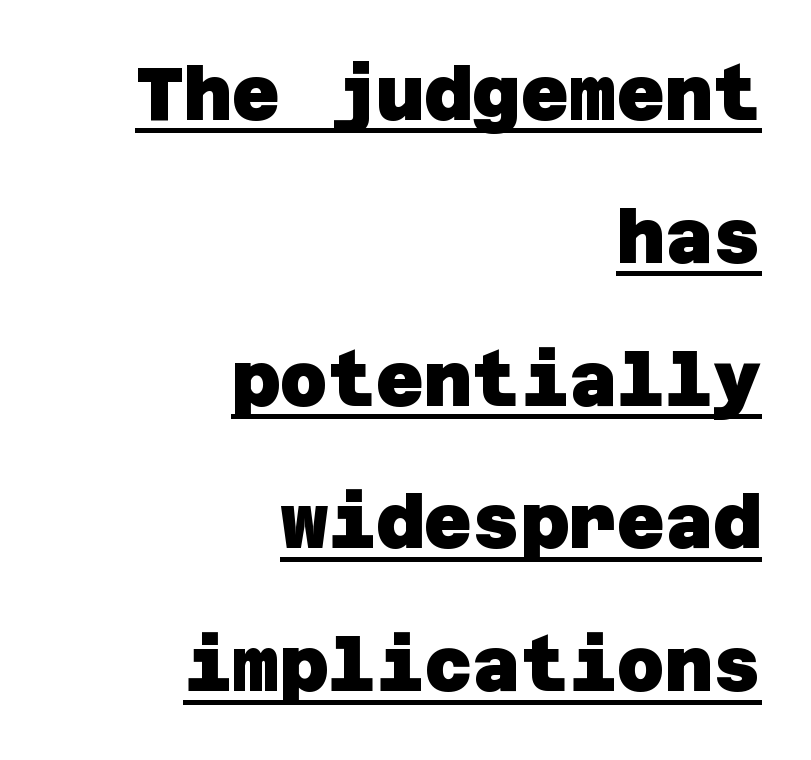
The image shows 74 px heavy sans-serif type; set right-aligned, loose line spacing (1.93x), normal letter spacing, underlined; low stroke contrast and a large x-height.
